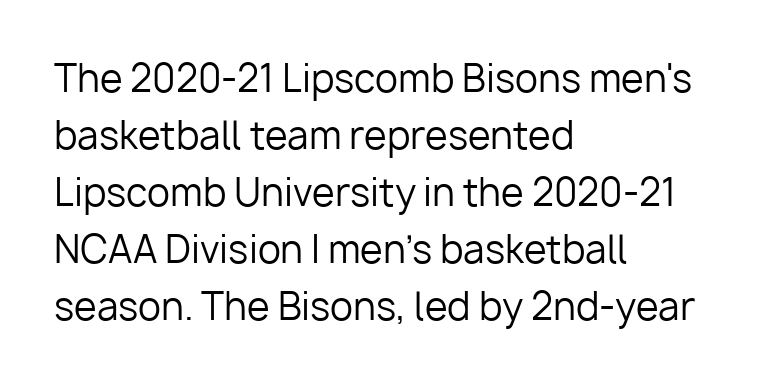
Q: Is the text bold? A: No.
Q: Is the text italic (slanted)? A: No, it is upright.
Q: Is the typeface a serif or a sans-serif typeface? A: Sans-serif.
Q: Is the text underlined? A: No.
Q: How is the paragraph aligned? A: Left-aligned.
Q: Is the spacing between letters normal or unusually wide? A: Normal.
Q: Is the spacing between lines tight, normal or loose? A: Normal.
Q: Width (condensed, normal, or wide)? A: Normal.
Q: Stroke contrast? A: Low.
Q: x-height? A: Medium.
Q: Monospaced? A: No.
